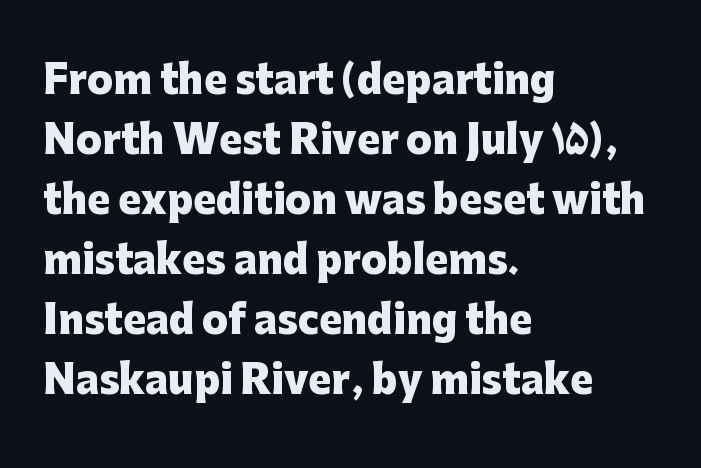
{"serif": "no", "italic": "no", "bold": "yes", "weight": "heavy", "width": "normal", "stroke_contrast": "low", "x_height": "medium", "monospaced": "no", "underline": "no", "align": "left", "line_spacing": "normal", "line_spacing_ratio": 1.58, "letter_spacing": "normal", "letter_spacing_em": 0.0, "glyph_px": 38}
